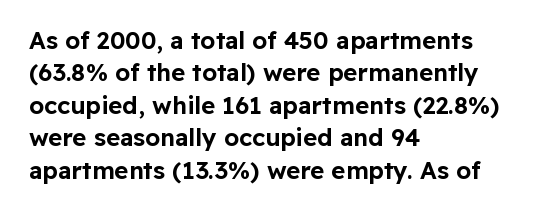
The image shows 24 px text type, upright; set left-aligned, normal line spacing (1.35x), normal letter spacing, not underlined.
